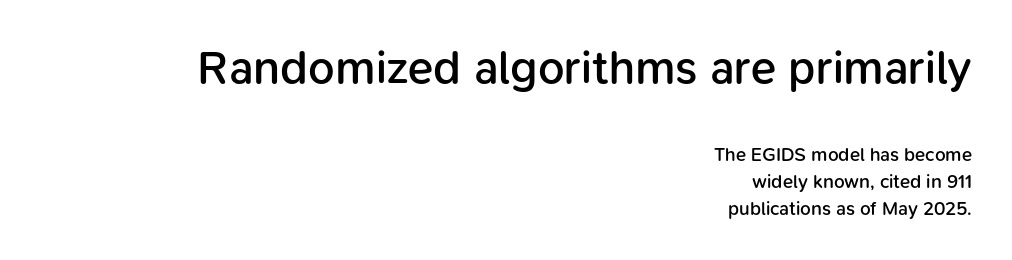
Q: Is the text bold? A: Semi-bold.
Q: Is the text italic (slanted)? A: No, it is upright.
Q: Is the typeface a serif or a sans-serif typeface? A: Sans-serif.
Q: Is the text underlined? A: No.
Q: How is the paragraph aligned? A: Right-aligned.
Q: Is the spacing between letters normal or unusually wide? A: Normal.
Q: Is the spacing between lines tight, normal or loose? A: Normal.
Q: Which block of text is set in a larger size, the first (top) or the second (bottom)? A: The first (top) one.
Q: Width (condensed, normal, or wide)? A: Normal.
Q: Stroke contrast? A: Low.
Q: x-height? A: Medium.
Q: Monospaced? A: No.
